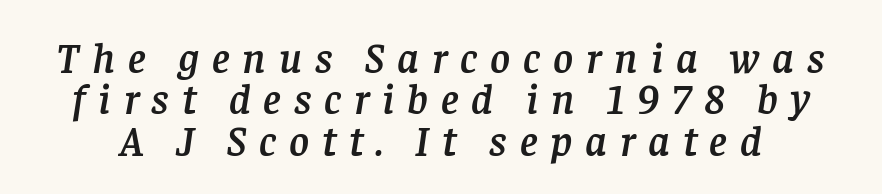
Q: Is the text italic (slanted)? A: Yes, it leans right by about 8 degrees.
Q: Is the typeface a serif or a sans-serif typeface? A: Serif.
Q: Is the text underlined? A: No.
Q: Is the spacing between letters normal or unusually wide? A: Unusually wide.
Q: Is the spacing between lines tight, normal or loose? A: Tight.
Q: Width (condensed, normal, or wide)? A: Normal.
Q: Stroke contrast? A: Low.
Q: x-height? A: Large.
Q: Monospaced? A: No.
